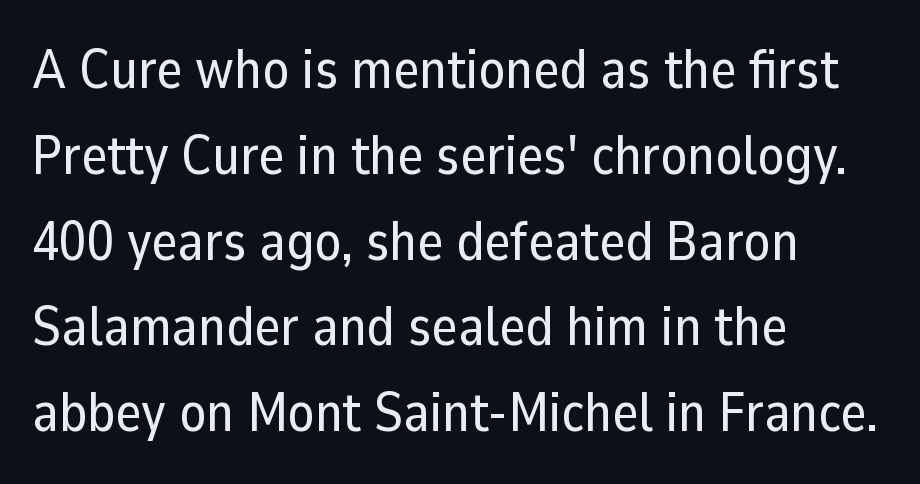
A typesetter would mark this as roman, not italic. The type is set solid horizontally, with unmodified tracking. The specimen omits any rule beneath the text block's lines. One-word summary of the alignment: left. Horizontal bands of white between lines are of average thickness. Is this a fixed-width face? No — the glyphs have proportional, varying widths.
